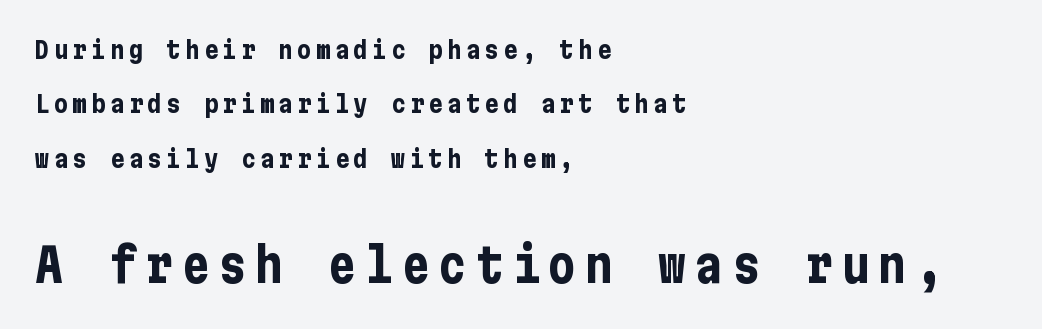
Q: Is the text bold? A: Yes.
Q: Is the text italic (slanted)? A: No, it is upright.
Q: Is the typeface a serif or a sans-serif typeface? A: Sans-serif.
Q: Is the text underlined? A: No.
Q: How is the paragraph aligned? A: Left-aligned.
Q: Is the spacing between lines tight, normal or loose? A: Loose.
Q: Which block of text is set in a larger size, the first (top) or the second (bottom)? A: The second (bottom) one.
Q: Width (condensed, normal, or wide)? A: Condensed.
Q: Stroke contrast? A: Low.
Q: x-height? A: Medium.
